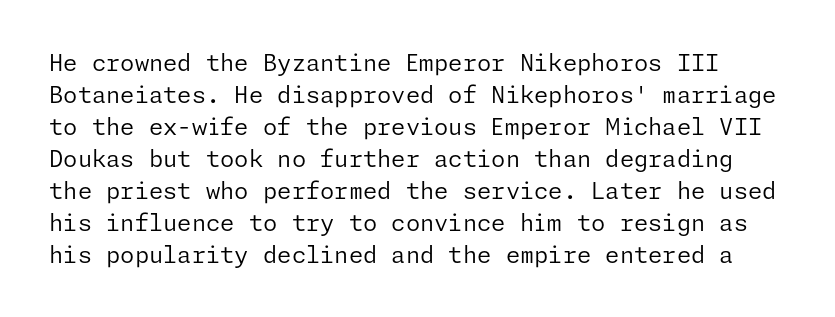
{"italic": "no", "bold": "no", "underline": "no", "line_spacing": "normal", "line_spacing_ratio": 1.39, "letter_spacing": "normal", "letter_spacing_em": 0.0, "glyph_px": 23}
